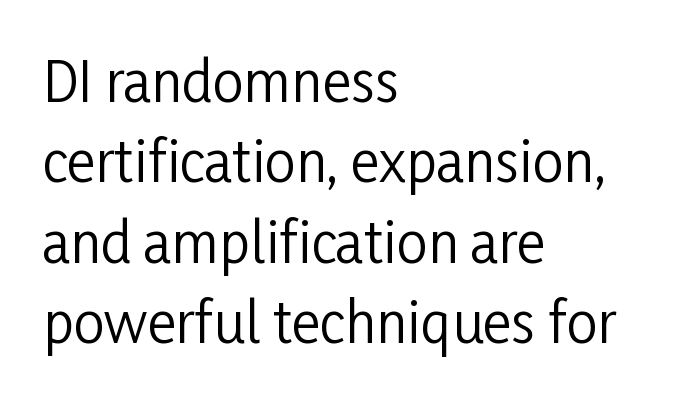
Q: Is the text bold? A: No.
Q: Is the text italic (slanted)? A: No, it is upright.
Q: Is the typeface a serif or a sans-serif typeface? A: Sans-serif.
Q: Is the text underlined? A: No.
Q: How is the paragraph aligned? A: Left-aligned.
Q: Is the spacing between letters normal or unusually wide? A: Normal.
Q: Is the spacing between lines tight, normal or loose? A: Normal.
Q: Width (condensed, normal, or wide)? A: Condensed.
Q: Stroke contrast? A: Low.
Q: x-height? A: Medium.
Q: Monospaced? A: No.
